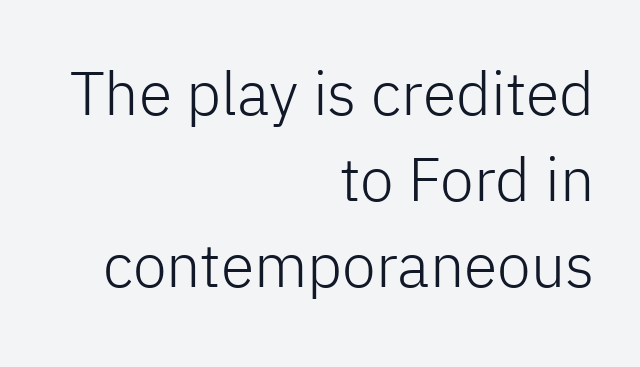
Designer's note — italics off, roman on. Serif or sans? Sans — the stroke terminals are bare. Teacher's note: observe the even right margin — that is flush-right alignment. Unbolded letterforms with no extra heft. Each letter keeps its own natural width here, so spacing adapts to shape.
